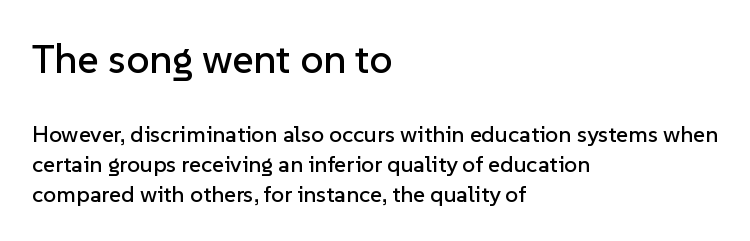
Q: Is the text italic (slanted)? A: No, it is upright.
Q: Is the typeface a serif or a sans-serif typeface? A: Sans-serif.
Q: Is the text underlined? A: No.
Q: How is the paragraph aligned? A: Left-aligned.
Q: Is the spacing between letters normal or unusually wide? A: Normal.
Q: Is the spacing between lines tight, normal or loose? A: Normal.
Q: Which block of text is set in a larger size, the first (top) or the second (bottom)? A: The first (top) one.
Q: Width (condensed, normal, or wide)? A: Normal.
Q: Stroke contrast? A: Low.
Q: x-height? A: Medium.
Q: Monospaced? A: No.
